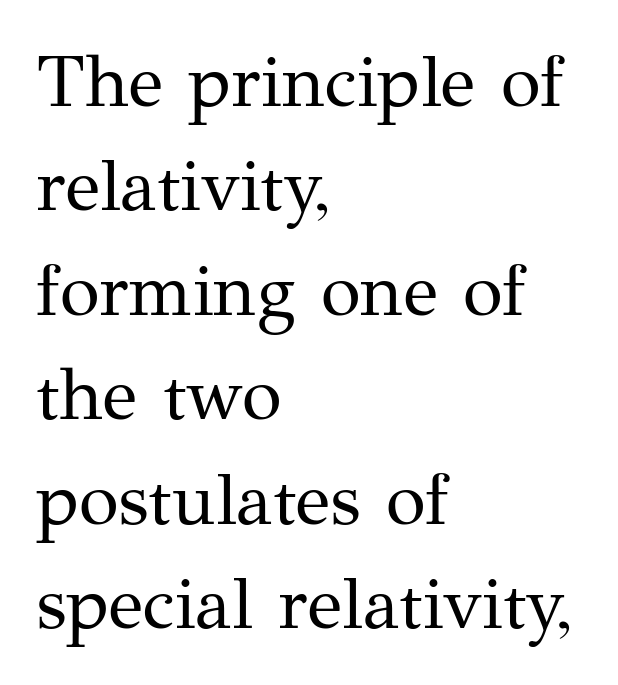
Q: Is the text bold? A: No.
Q: Is the text italic (slanted)? A: No, it is upright.
Q: Is the typeface a serif or a sans-serif typeface? A: Serif.
Q: Is the text underlined? A: No.
Q: How is the paragraph aligned? A: Left-aligned.
Q: Is the spacing between letters normal or unusually wide? A: Normal.
Q: Is the spacing between lines tight, normal or loose? A: Normal.
Q: Width (condensed, normal, or wide)? A: Normal.
Q: Stroke contrast? A: Medium.
Q: x-height? A: Medium.
Q: Monospaced? A: No.
